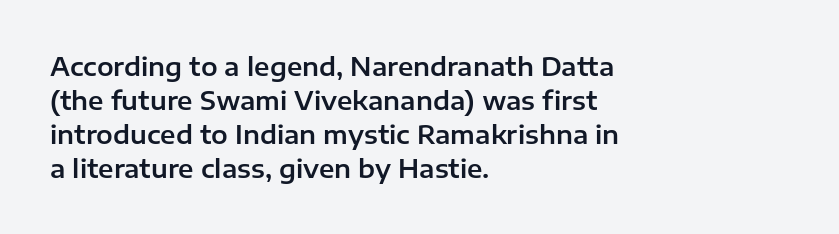
The image shows 25 px text type, upright; set left-aligned, normal line spacing (1.36x), normal letter spacing, not underlined.
